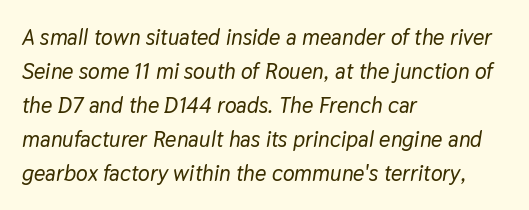
The image shows 22 px text type, italic (leaning right); set left-aligned, normal line spacing (1.54x), normal letter spacing, not underlined.
